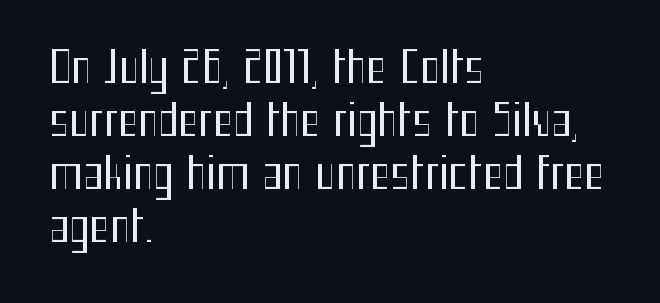
The image shows 43 px regular-weight, condensed sans-serif type, upright; set left-aligned, line spacing 1.23x, normal letter spacing, not underlined; medium stroke contrast and a medium x-height.
